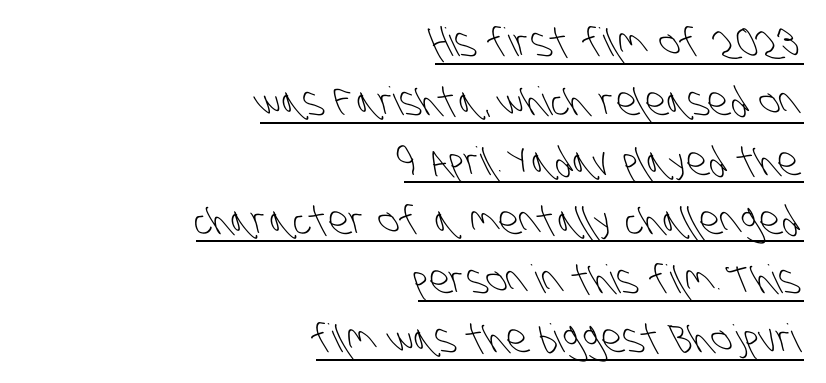
The image shows 39 px light, condensed sans-serif type; set right-aligned, normal line spacing (1.52x), normal letter spacing, underlined; low stroke contrast and a large x-height.
